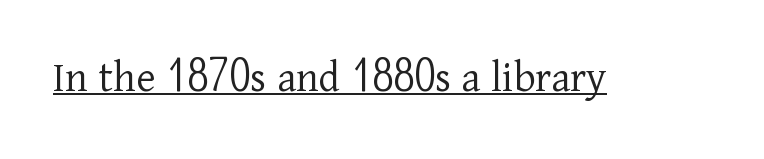
{"serif": "yes", "italic": "no", "bold": "no", "weight": "light", "width": "normal", "stroke_contrast": "low", "x_height": "medium", "monospaced": "no", "underline": "yes", "letter_spacing": "normal", "letter_spacing_em": 0.0, "glyph_px": 45}
